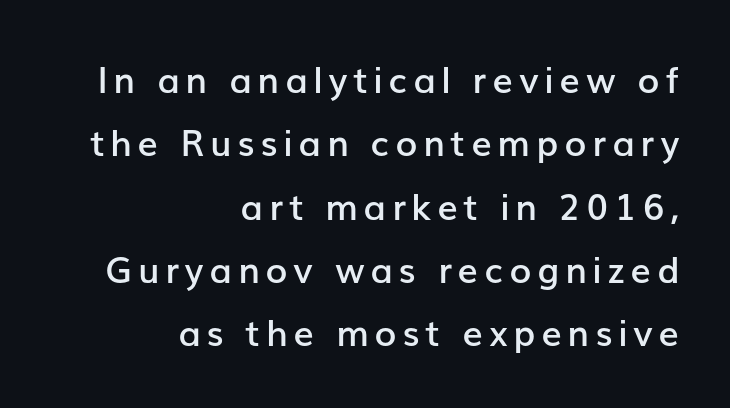
Q: Is the text bold? A: Semi-bold.
Q: Is the text italic (slanted)? A: No, it is upright.
Q: Is the typeface a serif or a sans-serif typeface? A: Sans-serif.
Q: Is the text underlined? A: No.
Q: How is the paragraph aligned? A: Right-aligned.
Q: Width (condensed, normal, or wide)? A: Normal.
Q: Stroke contrast? A: Low.
Q: x-height? A: Medium.
Q: Monospaced? A: No.
